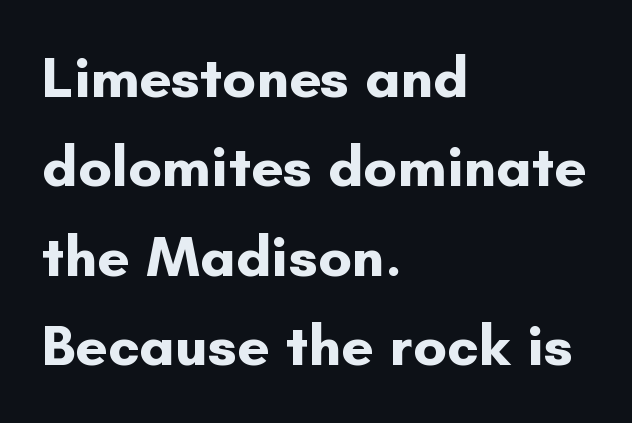
{"serif": "no", "italic": "no", "bold": "yes", "weight": "bold", "width": "normal", "stroke_contrast": "low", "x_height": "small", "monospaced": "no", "underline": "no", "align": "left", "line_spacing": "normal", "line_spacing_ratio": 1.54, "letter_spacing": "normal", "letter_spacing_em": 0.0, "glyph_px": 58}
